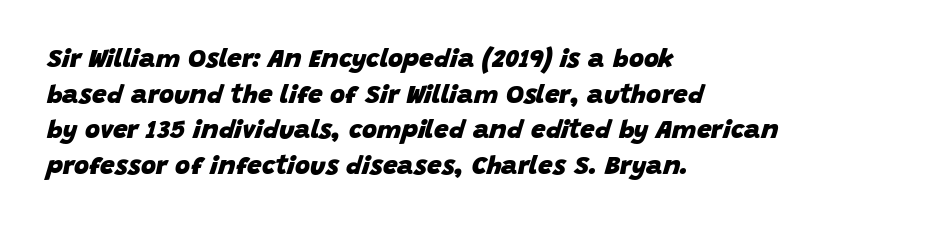
Does the leading feel generous? No, just average. Weight check: bold — yes, fully. The strip under each line holds only bare page. Every character sits at an angle, as italics do.
